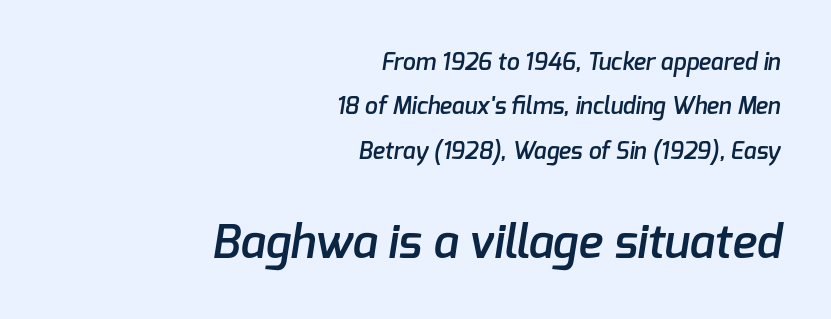
Where is the straight margin? On the right. Each new line begins a long way beneath the previous one. Only glyphs here, with clear space below each row. These two chunks differ in scale, with the bottom chunk taking the larger measure.
